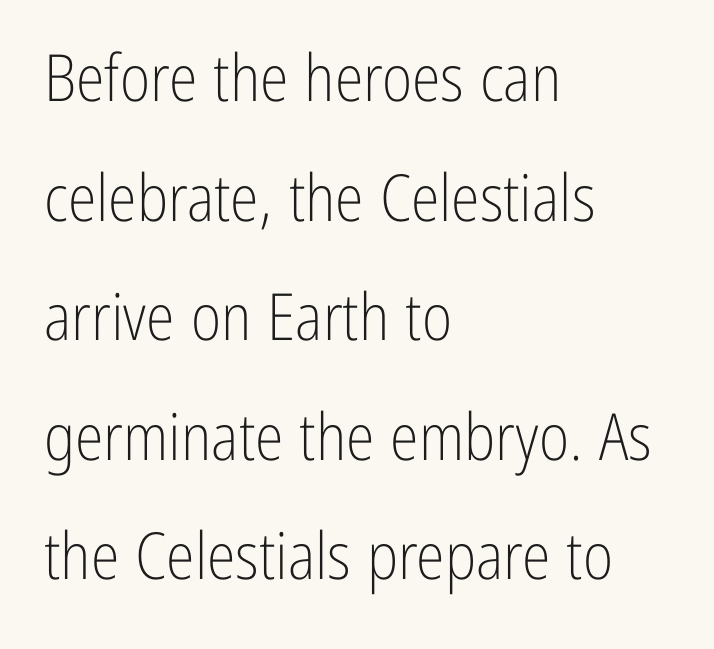
The passage shown has conventional tracking throughout. A quiet, ordinary-to-light weight characterises the typeface. These lines stack with their left ends in a neat column. In terms of letterform style, serifs are entirely absent.
